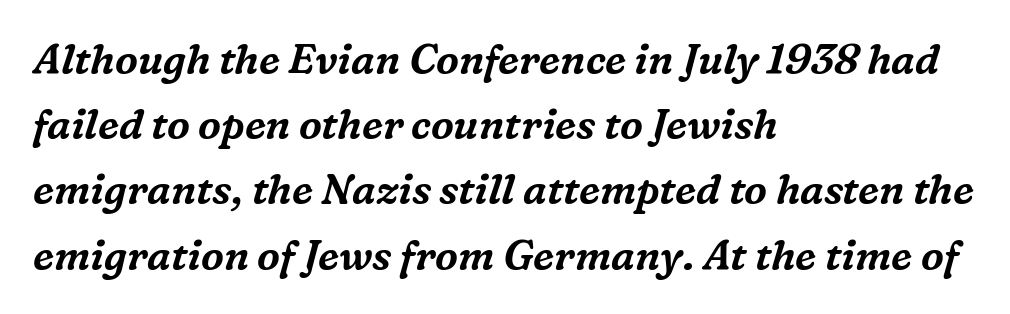
{"serif": "yes", "italic": "yes", "lean": "right", "slant_degrees": 16, "width": "normal", "stroke_contrast": "medium", "x_height": "medium", "monospaced": "no", "underline": "no", "align": "left", "line_spacing": "normal", "line_spacing_ratio": 1.59, "letter_spacing": "normal", "letter_spacing_em": 0.0, "glyph_px": 41}
